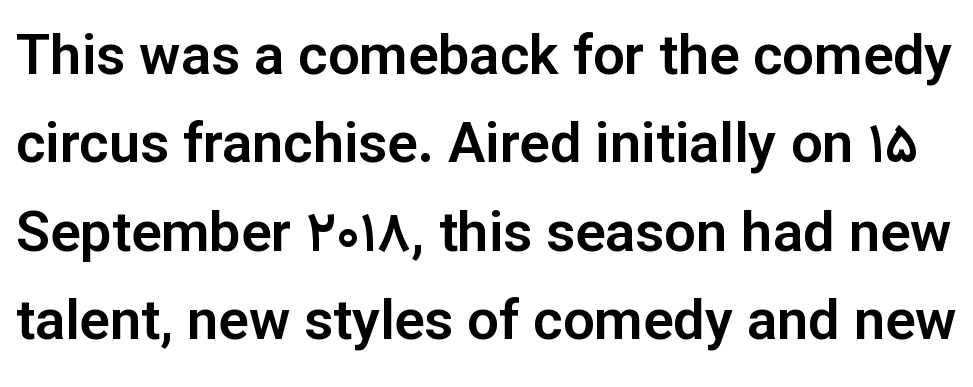
Vertical spacing — default. How are the letters spaced? Ordinarily, with no added tracking. Each letter keeps its own natural width here, so spacing adapts to shape. The lettering holds an erect, upright posture throughout. Check the space under the baseline: it is left empty. You can tell from the bare stems that sans-serif type was used.
